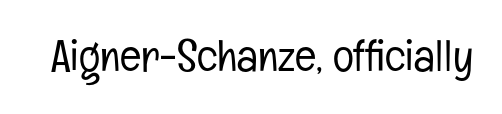
{"serif": "no", "italic": "no", "bold": "no", "weight": "light", "width": "condensed", "stroke_contrast": "low", "x_height": "medium", "monospaced": "no", "underline": "no", "letter_spacing": "normal", "letter_spacing_em": 0.0, "glyph_px": 44}
